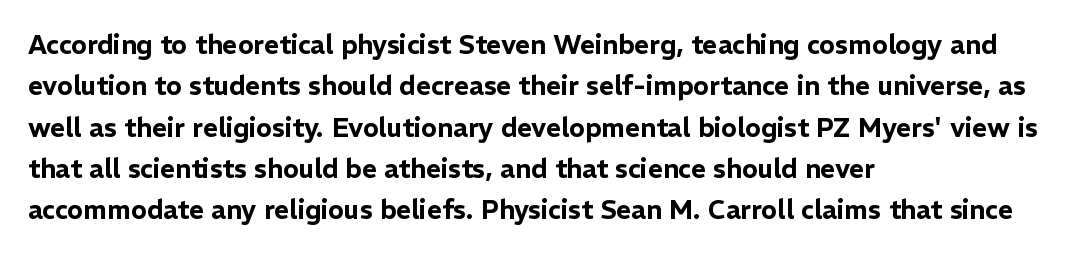
Honestly, there is no underline to notice here at all. Nothing unusual about the tracking: characters are spaced as the font intends. These lines stack with their left ends in a neat column. Posture: vertical. Normally led — the rows are evenly, conventionally spaced.
